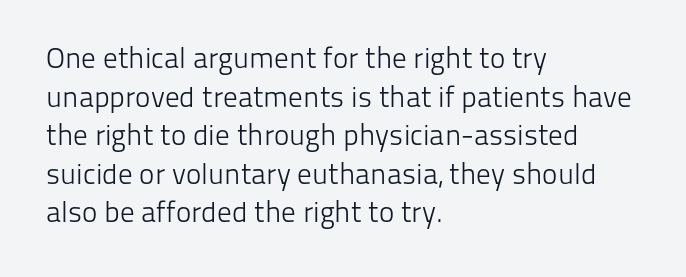
{"serif": "no", "italic": "no", "bold": "no", "weight": "light", "width": "normal", "stroke_contrast": "low", "x_height": "medium", "monospaced": "no", "underline": "no", "align": "left", "line_spacing": "normal", "line_spacing_ratio": 1.33, "letter_spacing": "normal", "letter_spacing_em": 0.0, "glyph_px": 29}
